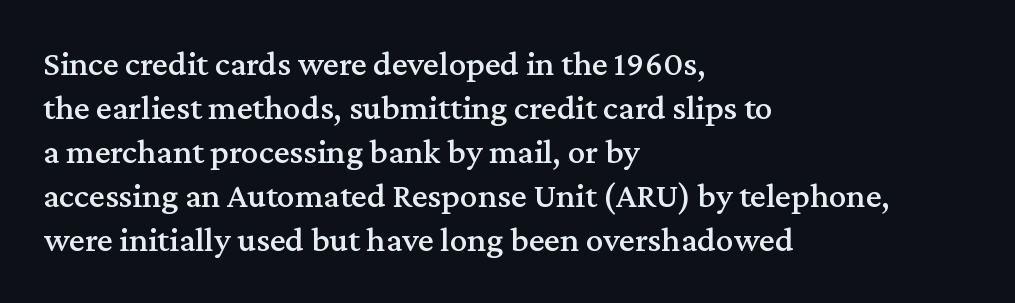
The image shows 35 px serif type, upright; set left-aligned, normal line spacing (1.26x), normal letter spacing, not underlined; medium stroke contrast and a medium x-height.
